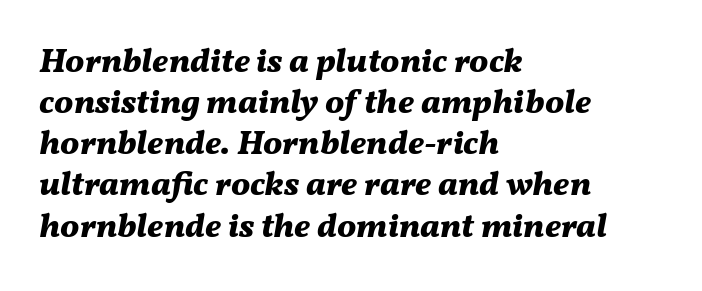
{"italic": "yes", "lean": "right", "slant_degrees": 11, "bold": "yes", "weight": "bold", "width": "normal", "stroke_contrast": "medium", "x_height": "medium", "monospaced": "no", "underline": "no", "align": "left", "line_spacing_ratio": 1.21, "letter_spacing": "normal", "letter_spacing_em": 0.0, "glyph_px": 34}
